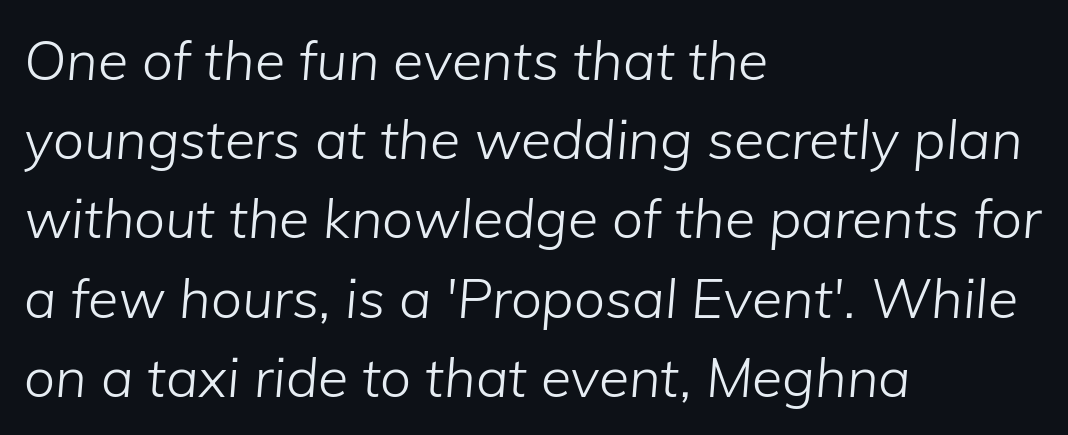
Q: Is the text bold? A: No.
Q: Is the text italic (slanted)? A: Yes, it leans right by about 5 degrees.
Q: Is the text underlined? A: No.
Q: How is the paragraph aligned? A: Left-aligned.
Q: Is the spacing between letters normal or unusually wide? A: Normal.
Q: Is the spacing between lines tight, normal or loose? A: Normal.
Q: Width (condensed, normal, or wide)? A: Normal.
Q: Stroke contrast? A: Low.
Q: x-height? A: Medium.
Q: Monospaced? A: No.
